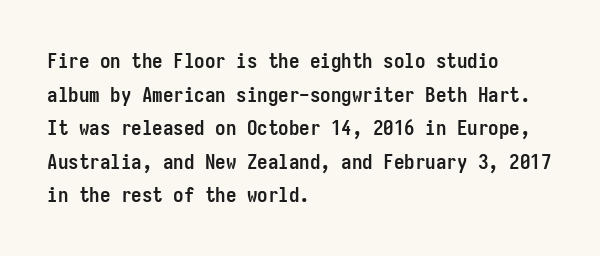
The image shows 21 px bold type, upright; set left-aligned, normal line spacing (1.6x), normal letter spacing, not underlined.
